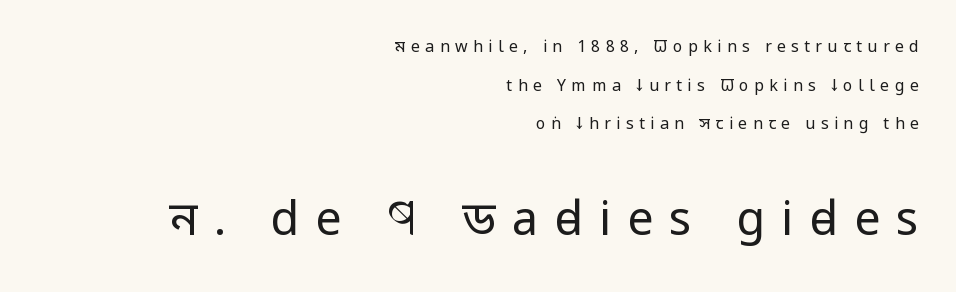
The image shows 47 px regular-weight, condensed sans-serif type, upright; set right-aligned, loose line spacing (2.42x), unusually wide letter spacing (+0.34 em), not underlined; the second (bottom) block is 2.94x larger; low stroke contrast and a large x-height.
